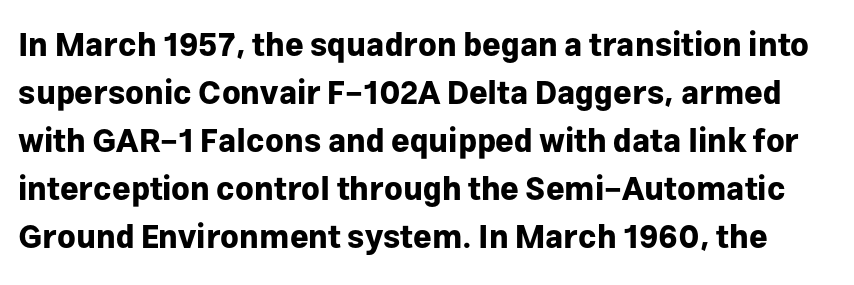
This sample has the flowing, uneven cadence of proportional lettering. Honestly, there is no underline to notice here at all. Words appear dense and cohesive because spacing is normal. Type style note: lacks serifs. The block of text has a typical density, with ordinary space between rows. The face used here has the dense, thick strokes of a bold.
